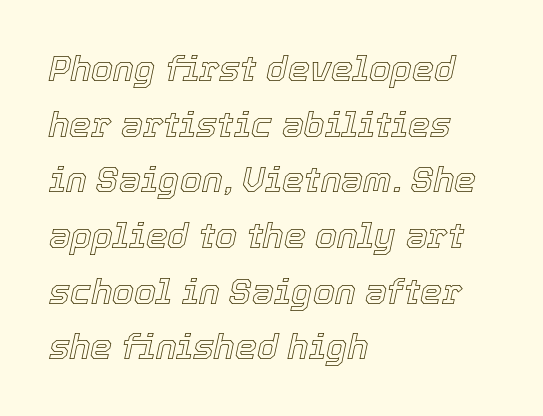
The image shows 35 px text type, italic (leaning right); set left-aligned, normal line spacing (1.59x), normal letter spacing, not underlined; a medium x-height.
